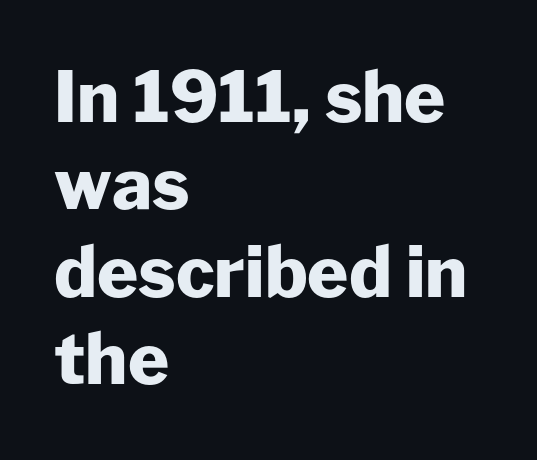
{"serif": "no", "italic": "no", "bold": "yes", "weight": "heavy", "width": "normal", "stroke_contrast": "low", "x_height": "medium", "monospaced": "no", "underline": "no", "align": "left", "line_spacing": "normal", "line_spacing_ratio": 1.25, "letter_spacing": "normal", "letter_spacing_em": 0.0, "glyph_px": 70}
